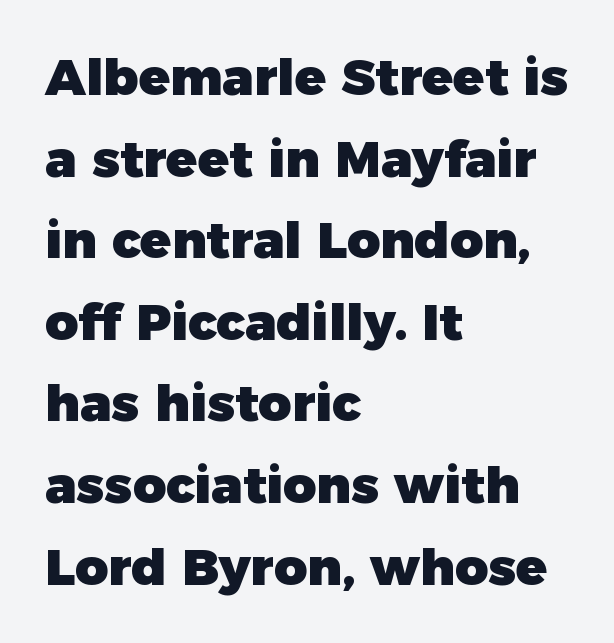
Leftover space on each line is placed entirely after the last word. The zone under the glyphs is completely vacant. This sample uses an upright cut, with every glyph sitting square on the baseline. Note the varied advance widths — an 'i' is clearly narrower than an 'm'. Is the letter spacing exaggerated? No — it looks like the ordinary default.
